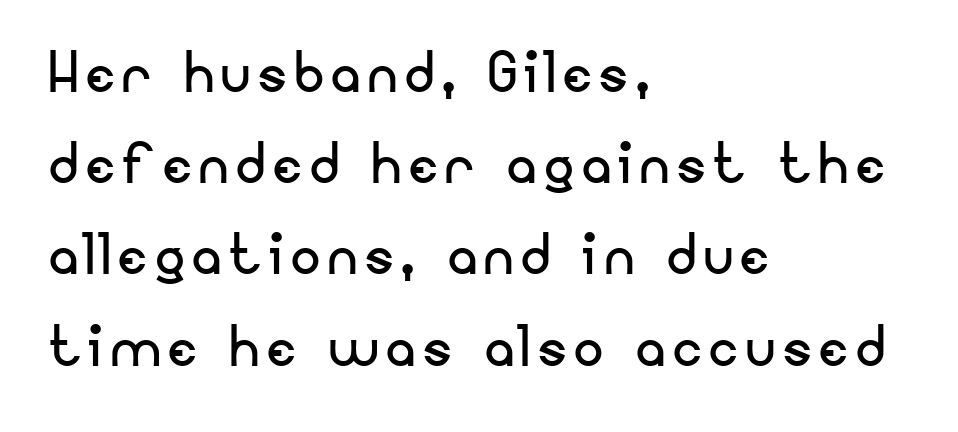
Q: Is the text bold? A: No.
Q: Is the text italic (slanted)? A: No, it is upright.
Q: Is the typeface a serif or a sans-serif typeface? A: Sans-serif.
Q: Is the text underlined? A: No.
Q: How is the paragraph aligned? A: Left-aligned.
Q: Is the spacing between lines tight, normal or loose? A: Normal.
Q: Width (condensed, normal, or wide)? A: Normal.
Q: Stroke contrast? A: Low.
Q: x-height? A: Small.
Q: Monospaced? A: No.
